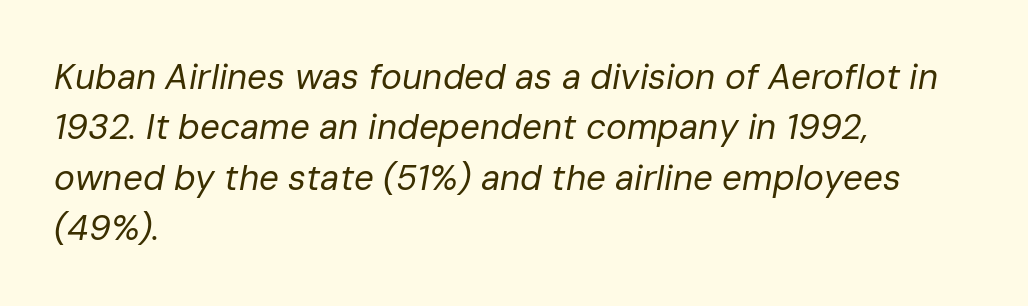
{"italic": "yes", "lean": "right", "slant_degrees": 10, "bold": "no", "weight": "regular", "width": "normal", "stroke_contrast": "low", "x_height": "medium", "monospaced": "no", "underline": "no", "align": "left", "line_spacing": "normal", "line_spacing_ratio": 1.44, "letter_spacing": "normal", "letter_spacing_em": 0.0, "glyph_px": 35}
